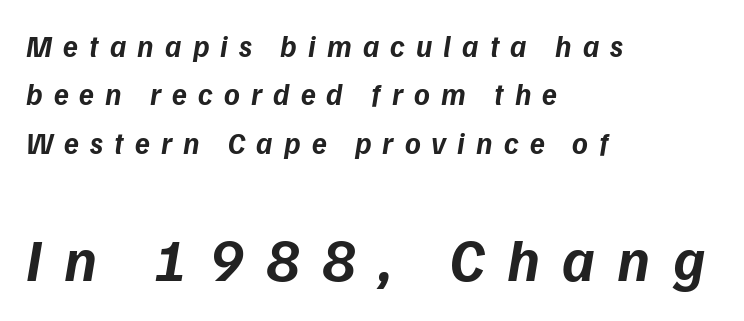
The image shows 60 px bold type, italic (leaning right); set left-aligned, normal line spacing (1.61x), unusually wide letter spacing (+0.37 em), not underlined; the second (bottom) block is 2.0x larger; low stroke contrast and a medium x-height.
